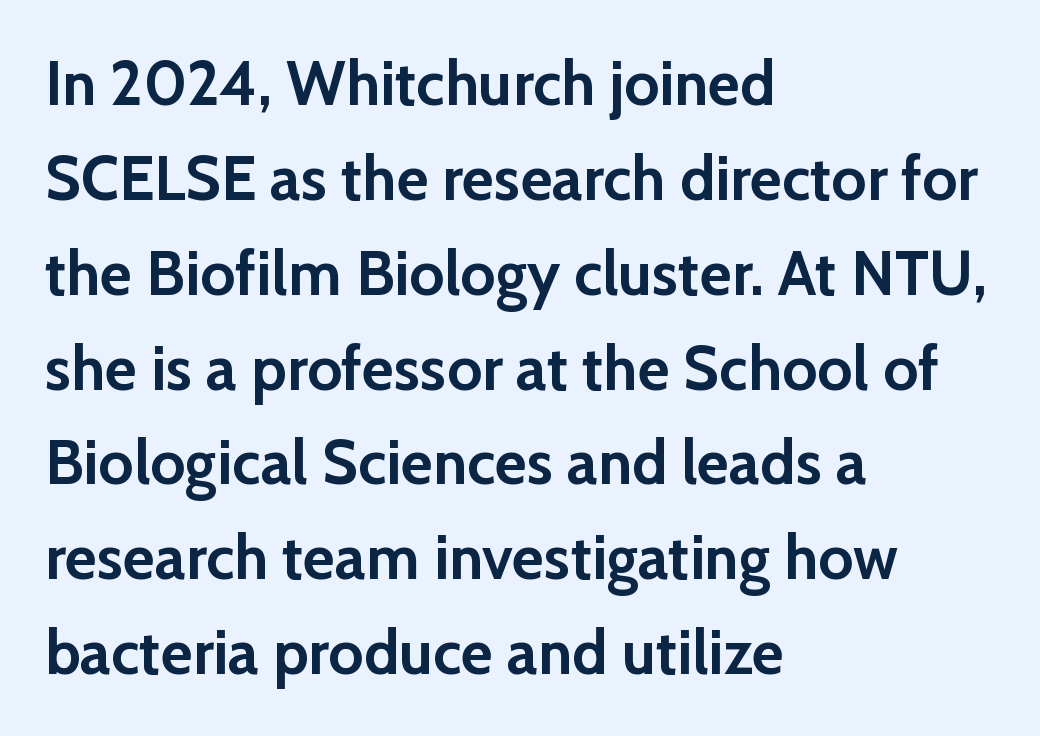
The image shows 62 px semibold sans-serif type, upright; set left-aligned, normal line spacing (1.53x), normal letter spacing, not underlined; low stroke contrast and a medium x-height.
